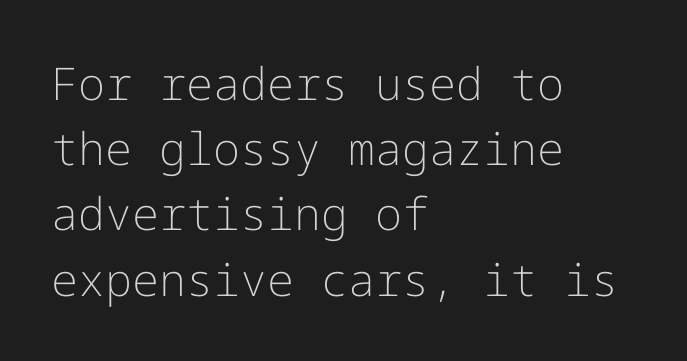
Italic? Not at all — the glyphs are vertical. Type style note: lacks serifs. Each row of text sits above clean, open space. Is the type heavy? It reads as light-to-regular instead. This block has exactly the height ordinary leading produces. Leftover space on each line is placed entirely after the last word.
